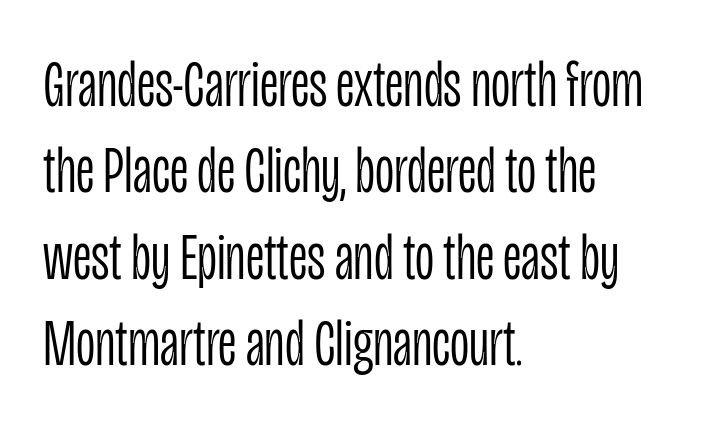
The image shows 67 px light, condensed sans-serif type, upright; set left-aligned, normal line spacing (1.29x), normal letter spacing, not underlined; low stroke contrast and a large x-height.
